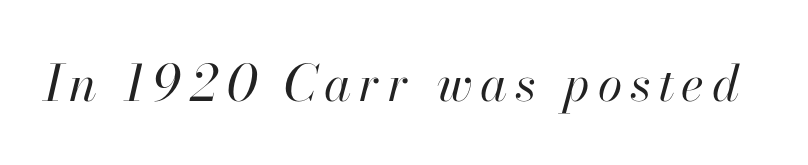
{"italic": "yes", "lean": "right", "slant_degrees": 13, "bold": "no", "weight": "regular", "width": "normal", "stroke_contrast": "high", "x_height": "small", "monospaced": "no", "underline": "no", "glyph_px": 50}
